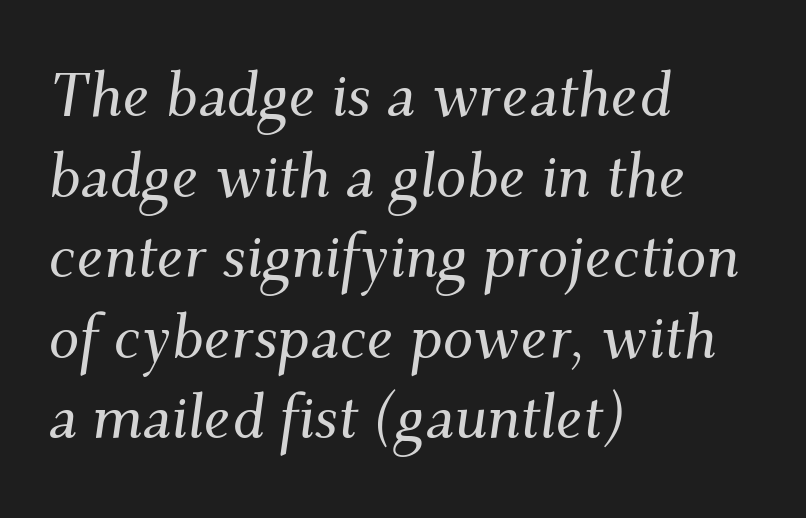
Q: Is the text italic (slanted)? A: Yes, it leans right by about 9 degrees.
Q: Is the typeface a serif or a sans-serif typeface? A: Serif.
Q: Is the text underlined? A: No.
Q: How is the paragraph aligned? A: Left-aligned.
Q: Is the spacing between letters normal or unusually wide? A: Normal.
Q: Is the spacing between lines tight, normal or loose? A: Normal.
Q: Width (condensed, normal, or wide)? A: Normal.
Q: Stroke contrast? A: Medium.
Q: x-height? A: Small.
Q: Monospaced? A: No.
